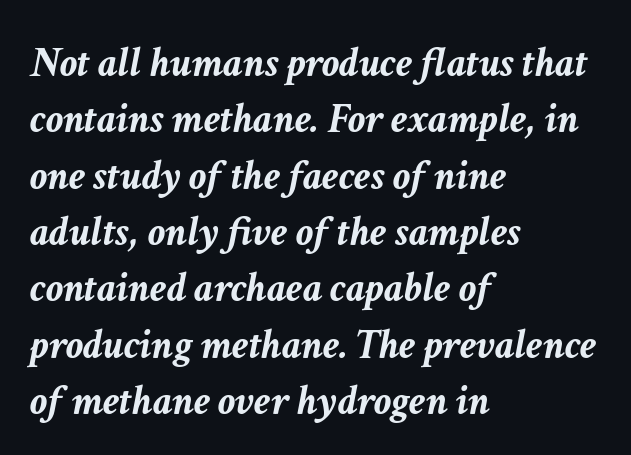
{"italic": "yes", "lean": "right", "slant_degrees": 11, "bold": "yes", "weight": "semibold", "width": "normal", "stroke_contrast": "low", "x_height": "medium", "monospaced": "no", "underline": "no", "align": "left", "line_spacing": "normal", "line_spacing_ratio": 1.31, "letter_spacing": "normal", "letter_spacing_em": 0.0, "glyph_px": 43}
